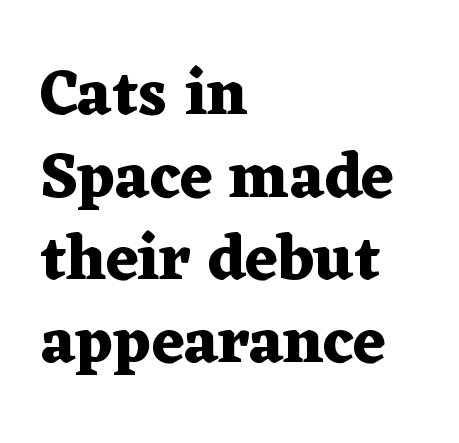
Q: Is the text bold? A: Yes.
Q: Is the text italic (slanted)? A: No, it is upright.
Q: Is the typeface a serif or a sans-serif typeface? A: Serif.
Q: Is the text underlined? A: No.
Q: How is the paragraph aligned? A: Left-aligned.
Q: Is the spacing between letters normal or unusually wide? A: Normal.
Q: Is the spacing between lines tight, normal or loose? A: Normal.
Q: Width (condensed, normal, or wide)? A: Wide.
Q: Stroke contrast? A: Medium.
Q: x-height? A: Medium.
Q: Monospaced? A: No.
